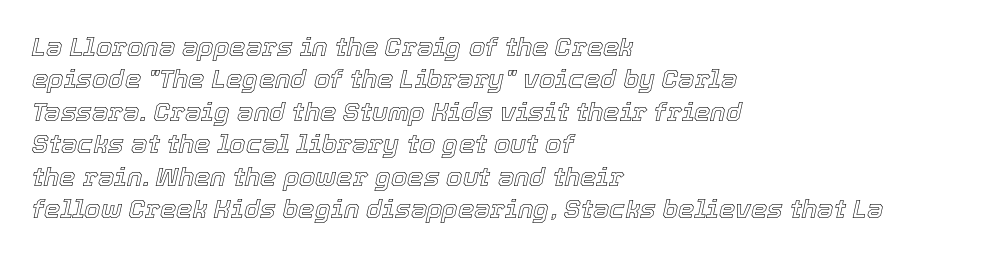
This rendering leaves character spacing at its baseline value. A typesetter would mark this as italic. The setting favours the left margin, as ordinary paragraphs usually do. A bare baseline throughout the passage.
